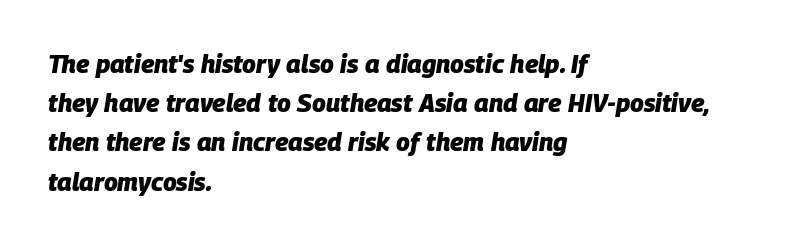
{"italic": "yes", "lean": "right", "slant_degrees": 9, "bold": "yes", "underline": "no", "align": "left", "line_spacing": "normal", "line_spacing_ratio": 1.57, "letter_spacing": "normal", "letter_spacing_em": 0.0, "glyph_px": 25}
